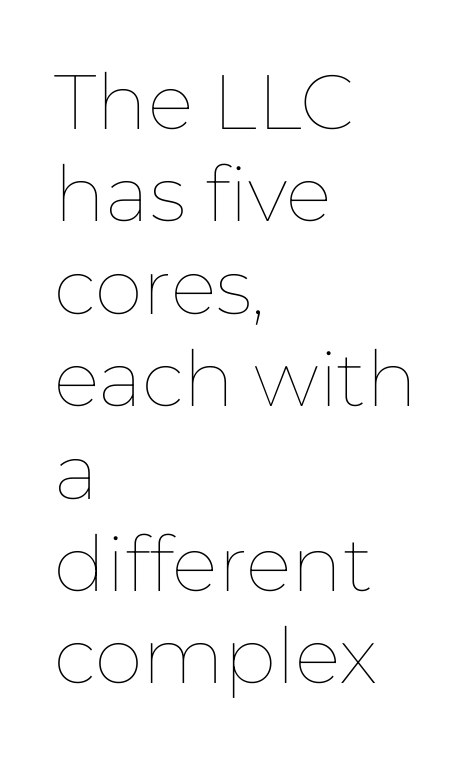
Q: Is the text bold? A: No.
Q: Is the text italic (slanted)? A: No, it is upright.
Q: Is the text underlined? A: No.
Q: How is the paragraph aligned? A: Left-aligned.
Q: Is the spacing between letters normal or unusually wide? A: Normal.
Q: Width (condensed, normal, or wide)? A: Normal.
Q: Stroke contrast? A: Low.
Q: x-height? A: Medium.
Q: Monospaced? A: No.
